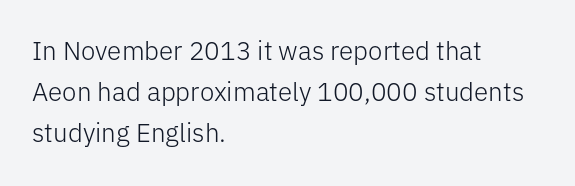
Q: Is the text bold? A: No.
Q: Is the text italic (slanted)? A: No, it is upright.
Q: Is the text underlined? A: No.
Q: How is the paragraph aligned? A: Left-aligned.
Q: Is the spacing between letters normal or unusually wide? A: Normal.
Q: Is the spacing between lines tight, normal or loose? A: Normal.
